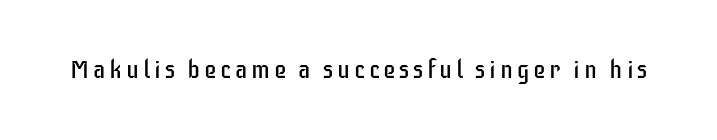
The image shows 25 px text type, upright; set not underlined.
